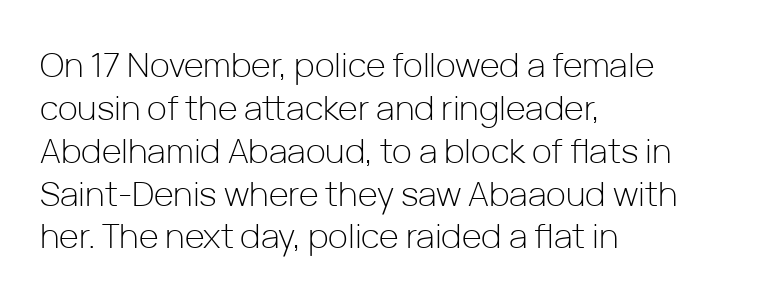
The image shows 34 px light sans-serif type, upright; set left-aligned, normal line spacing (1.26x), normal letter spacing, not underlined; low stroke contrast and a medium x-height.
